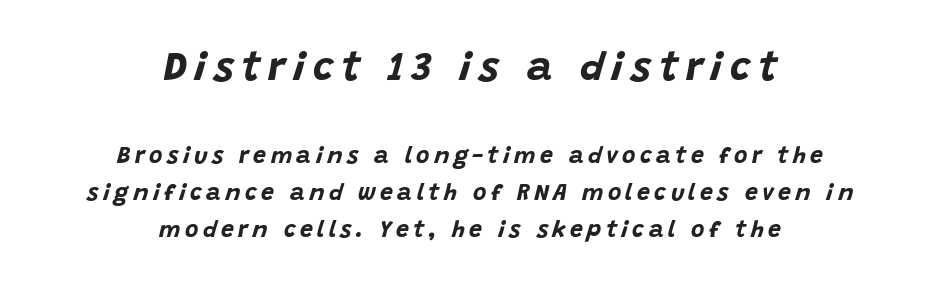
Q: Is the text bold? A: Yes.
Q: Is the text italic (slanted)? A: Yes, it leans right by about 15 degrees.
Q: Is the text underlined? A: No.
Q: How is the paragraph aligned? A: Centered.
Q: Is the spacing between lines tight, normal or loose? A: Normal.
Q: Which block of text is set in a larger size, the first (top) or the second (bottom)? A: The first (top) one.
Q: Width (condensed, normal, or wide)? A: Normal.
Q: Stroke contrast? A: Low.
Q: x-height? A: Large.
Q: Monospaced? A: No.
